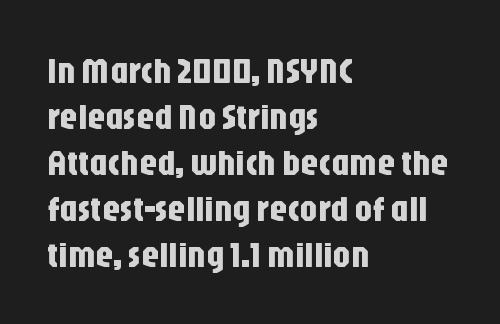
{"serif": "no", "italic": "no", "width": "condensed", "stroke_contrast": "low", "x_height": "large", "monospaced": "no", "underline": "no", "align": "left", "line_spacing": "normal", "line_spacing_ratio": 1.28, "letter_spacing": "normal", "letter_spacing_em": 0.0, "glyph_px": 36}
